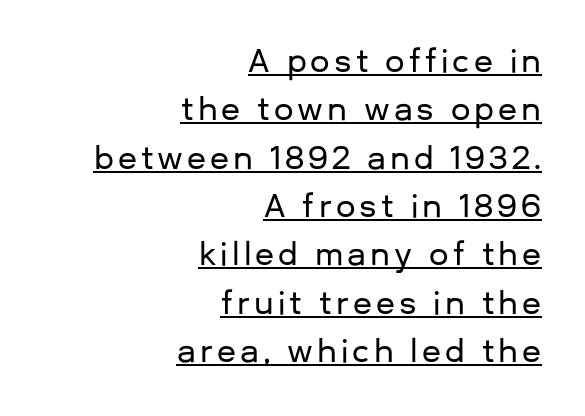
Posture: vertical. The letters advance in unequal steps, a hallmark of proportional type. Is there an underline? Yes — a line sits under the letters. The passage is arranged like a letterhead date or caption credit — flush right. Quick note: interline space is typical. No feet cap the strokes, marking this as sans-serif type.
